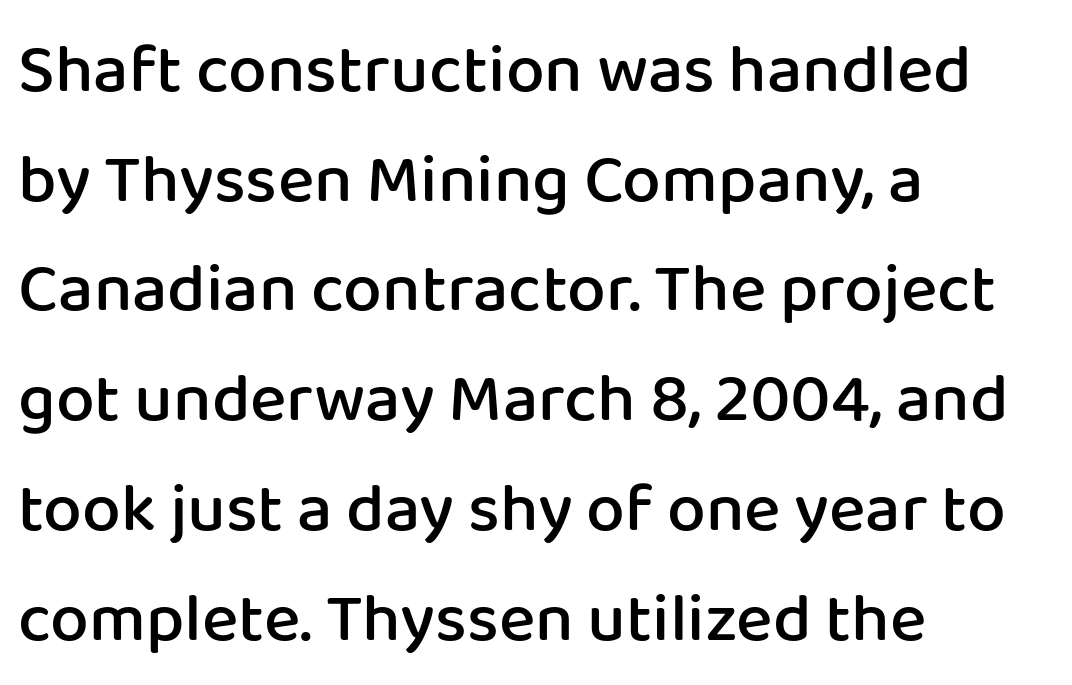
A student would call this left alignment; a typographer would say flush left, rag right. Interline gaps are of average width in this sample. The letters are semibold — heavier than regular but short of a full bold. Observe the ordinary spacing: letters are neighbours, not strangers. Each letter's strokes conclude bluntly, with no projecting serifs. This is roman type, the default non-slanted kind.
